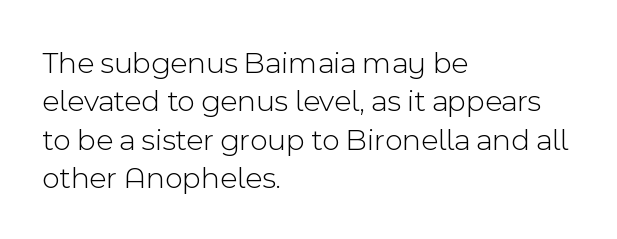
Anything drawn beneath the words? Only blank space. All the whitespace from short lines collects on the right. No chunkiness to these letters — they're not bold. In terms of letterform style, serifs are entirely absent.
